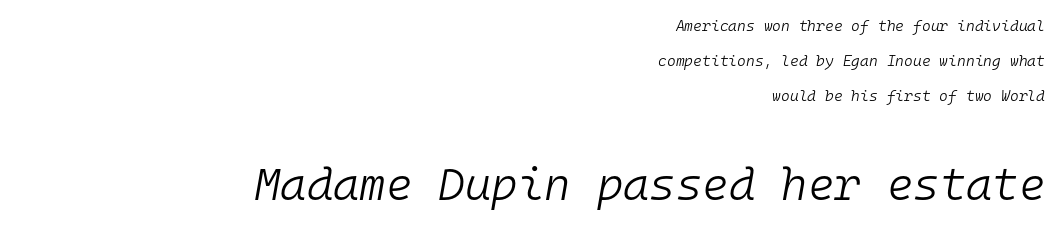
Look at the tracking — it's just the regular setting, nothing added. The strokes carry an ordinary text weight at most. A typesetter would call this monospace, since all characters share one set width. Underline: absent.
